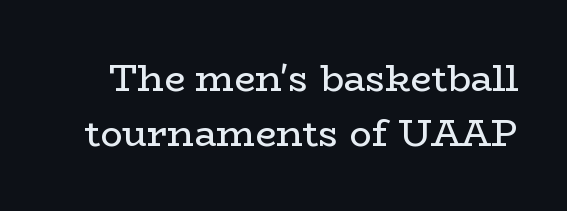
Stems and bowls with no extra thickness — not bold. The typography opts for an upright posture over an oblique one. Each new line begins a customary step beneath the previous one. Proportional: the letters do not fall into vertical columns. The face used here is rendered with its standard letterfit.
